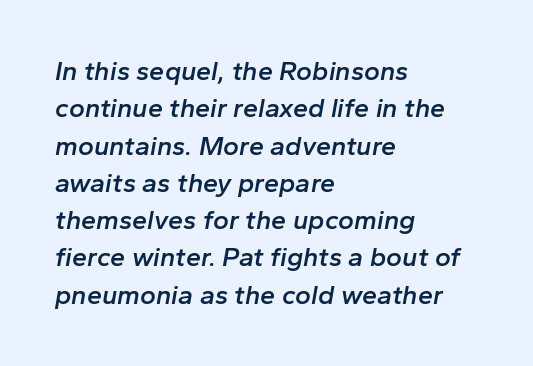
{"italic": "yes", "lean": "right", "slant_degrees": 10, "bold": "semi", "underline": "no", "align": "left", "line_spacing": "normal", "line_spacing_ratio": 1.38, "letter_spacing": "normal", "letter_spacing_em": 0.0, "glyph_px": 27}
